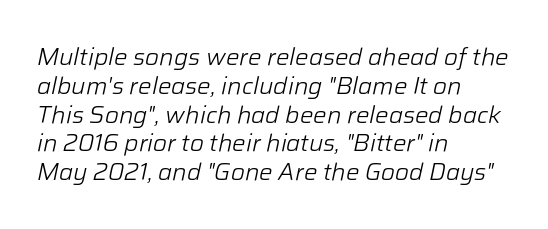
{"italic": "yes", "lean": "right", "slant_degrees": 12, "bold": "no", "underline": "no", "align": "left", "line_spacing_ratio": 1.2, "letter_spacing": "normal", "letter_spacing_em": 0.0, "glyph_px": 24}
